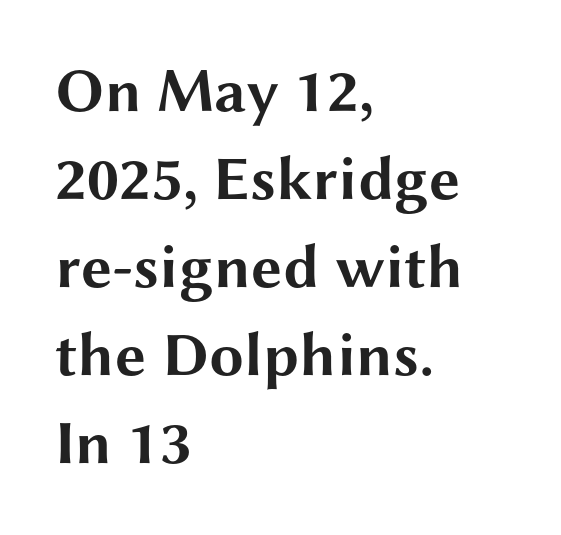
Q: Is the text bold? A: Yes.
Q: Is the text italic (slanted)? A: No, it is upright.
Q: Is the typeface a serif or a sans-serif typeface? A: Sans-serif.
Q: Is the text underlined? A: No.
Q: How is the paragraph aligned? A: Left-aligned.
Q: Is the spacing between letters normal or unusually wide? A: Normal.
Q: Is the spacing between lines tight, normal or loose? A: Normal.
Q: Width (condensed, normal, or wide)? A: Wide.
Q: Stroke contrast? A: Medium.
Q: x-height? A: Medium.
Q: Monospaced? A: No.
